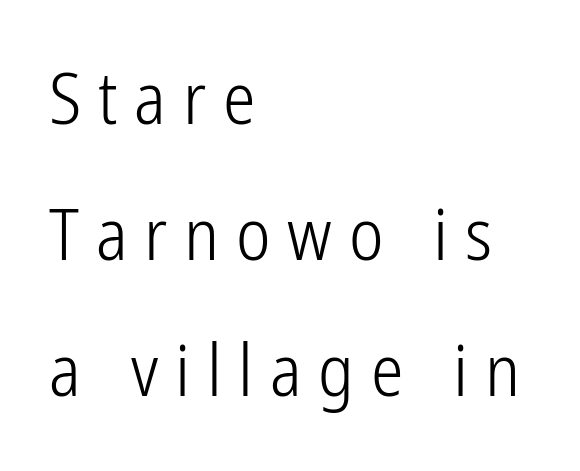
{"serif": "no", "italic": "no", "bold": "no", "weight": "light", "width": "condensed", "stroke_contrast": "low", "x_height": "medium", "monospaced": "no", "underline": "no", "align": "left", "line_spacing_ratio": 1.86, "letter_spacing": "wide", "letter_spacing_em": 0.23, "glyph_px": 73}
